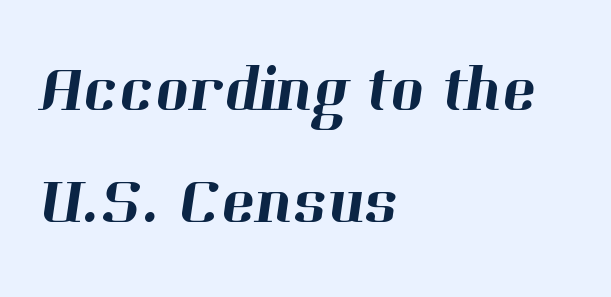
{"serif": "yes", "width": "normal", "stroke_contrast": "high", "x_height": "medium", "monospaced": "no", "underline": "no", "align": "left", "line_spacing_ratio": 1.73, "letter_spacing": "normal", "letter_spacing_em": 0.0, "glyph_px": 65}
